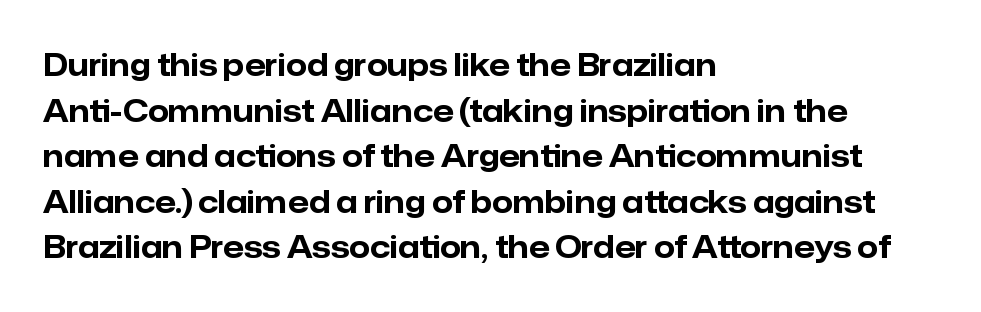
Each word holds together tightly as a unit, with standard inter-letter gaps. If you measured baseline to baseline, you'd find a middling distance. Visually the block forms a straight wall on the left and a jagged coastline on the right. Caption: bold face, heavy strokes. Do the characters align in a grid? No, the font is proportional.
